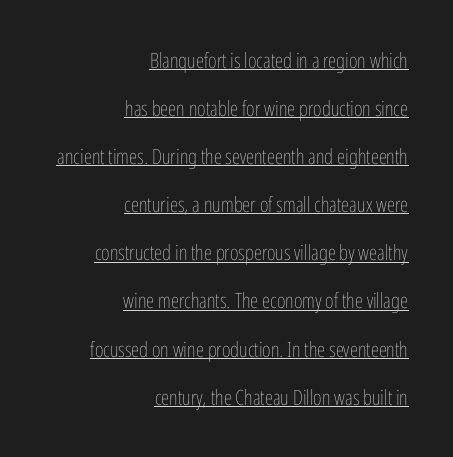
The image shows 21 px text type, upright; set right-aligned, loose line spacing (2.29x), normal letter spacing, underlined.
